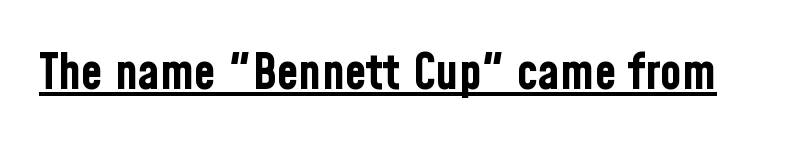
Q: Is the text bold? A: Yes.
Q: Is the text italic (slanted)? A: No, it is upright.
Q: Is the typeface a serif or a sans-serif typeface? A: Sans-serif.
Q: Is the text underlined? A: Yes.
Q: Is the spacing between letters normal or unusually wide? A: Normal.
Q: Width (condensed, normal, or wide)? A: Condensed.
Q: Stroke contrast? A: Low.
Q: x-height? A: Medium.
Q: Monospaced? A: No.
